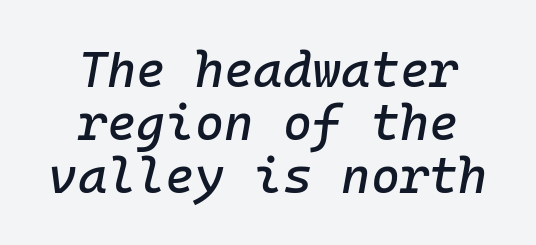
{"italic": "yes", "lean": "right", "slant_degrees": 10, "width": "normal", "stroke_contrast": "low", "x_height": "medium", "monospaced": "yes", "underline": "no", "align": "center", "line_spacing": "tight", "line_spacing_ratio": 1.06, "letter_spacing": "normal", "letter_spacing_em": 0.0, "glyph_px": 50}
